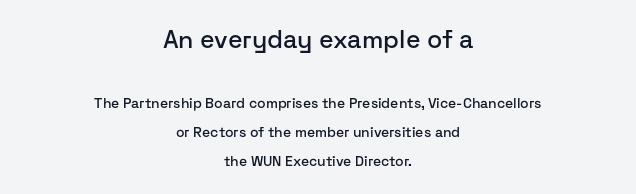
Q: Is the text italic (slanted)? A: No, it is upright.
Q: Is the text underlined? A: No.
Q: How is the paragraph aligned? A: Centered.
Q: Is the spacing between letters normal or unusually wide? A: Normal.
Q: Is the spacing between lines tight, normal or loose? A: Loose.
Q: Which block of text is set in a larger size, the first (top) or the second (bottom)? A: The first (top) one.
